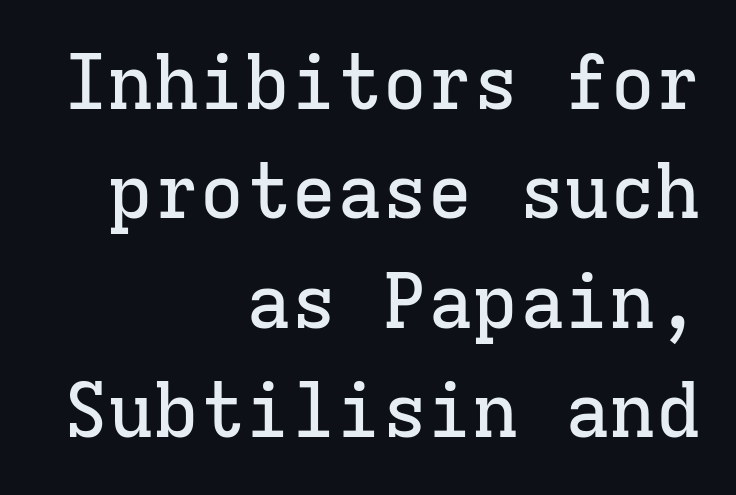
Serifs: yes, visible at the terminals of the letterforms. Regular leading. A typesetter would call this monospace, since all characters share one set width. Look at the tracking — it's just the regular setting, nothing added. The setting favours the right margin, as signatures and pull-quotes sometimes do.
